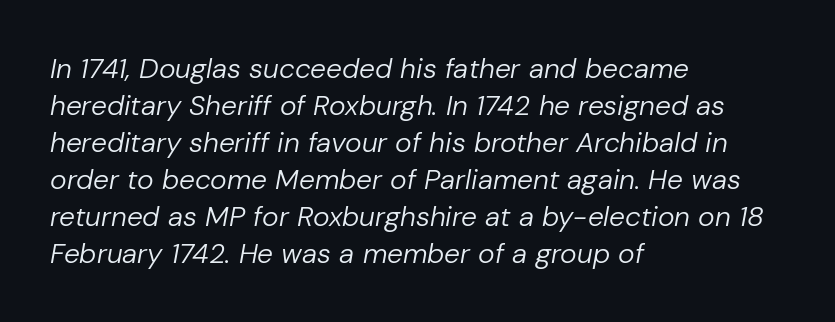
{"italic": "yes", "lean": "right", "slant_degrees": 10, "bold": "no", "weight": "regular", "width": "normal", "stroke_contrast": "low", "x_height": "medium", "monospaced": "no", "underline": "no", "align": "left", "line_spacing": "normal", "line_spacing_ratio": 1.32, "letter_spacing": "normal", "letter_spacing_em": 0.0, "glyph_px": 28}
